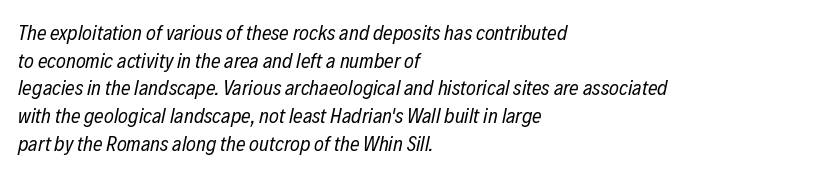
The paragraph shown leans on its left margin. Look at the tracking — it's just the regular setting, nothing added. Weight: not bold — regular or lighter. These lines were composed using italics.
